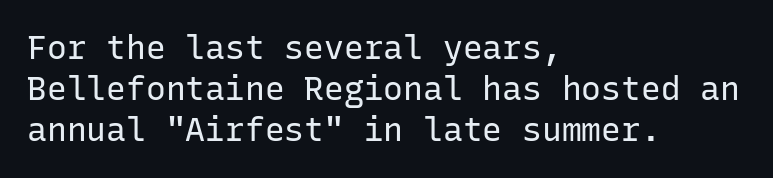
The image shows 33 px regular-weight sans-serif type, upright, monospaced; set left-aligned, normal line spacing (1.25x), normal letter spacing, not underlined; low stroke contrast and a medium x-height.
